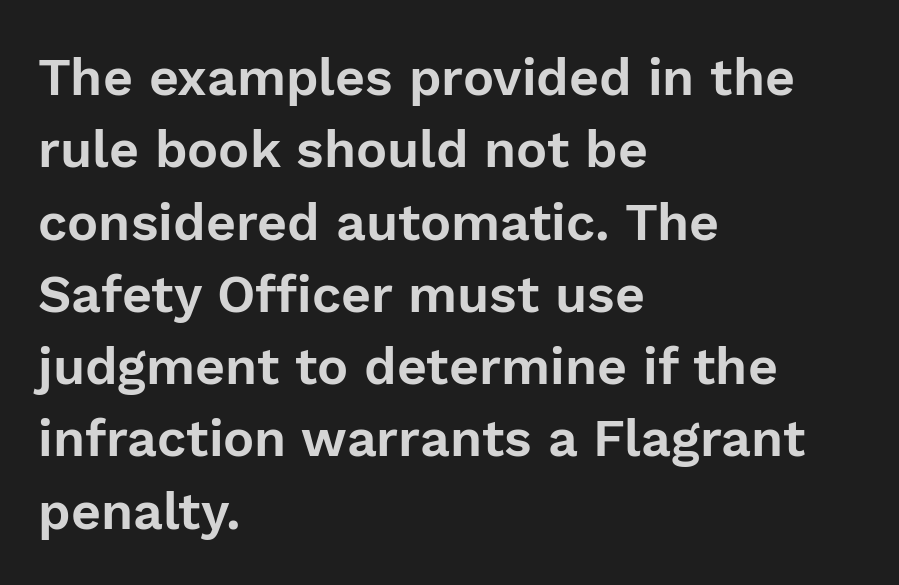
Ascenders rise straight up at ninety degrees. Vertical spacing — default. How are the letters spaced? Ordinarily, with no added tracking. Observe the absence of serifs on each vertical stroke in this sample. Any mark beneath the type? The region is blank.
